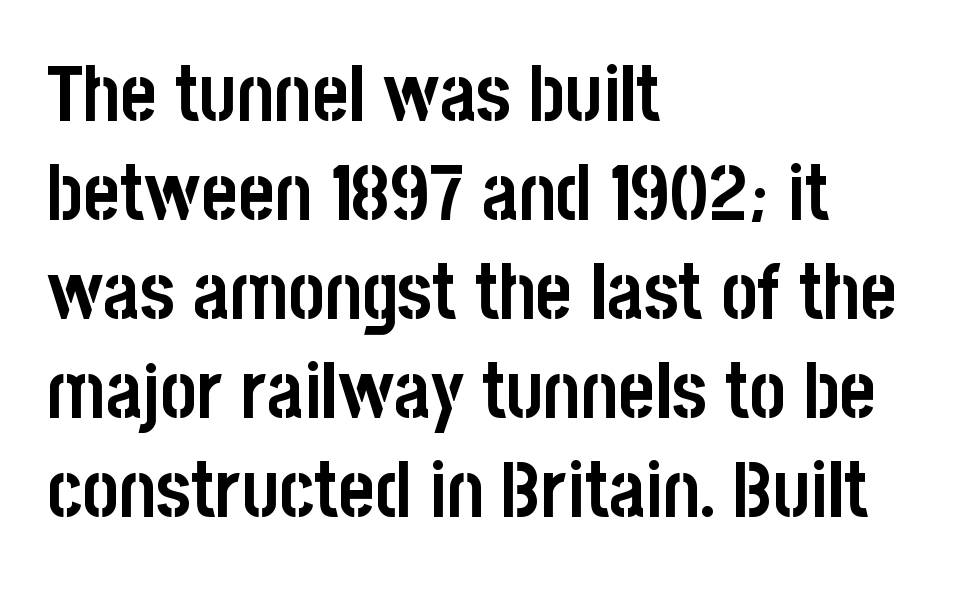
Weight check: bold — yes, fully. A sans-serif font was chosen for this passage. Rule under the text: the space is simply empty. Normally led — the rows are evenly, conventionally spaced. Does the lettering tilt? It doesn't — this is upright.
